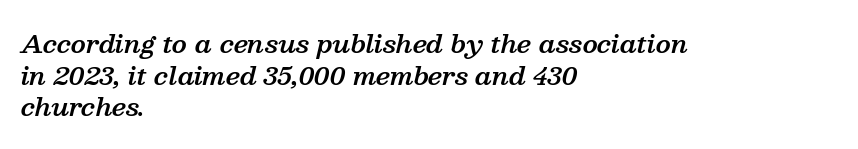
{"italic": "yes", "lean": "right", "slant_degrees": 13, "bold": "semi", "underline": "no", "align": "left", "line_spacing": "normal", "line_spacing_ratio": 1.27, "letter_spacing": "normal", "letter_spacing_em": 0.0, "glyph_px": 25}
